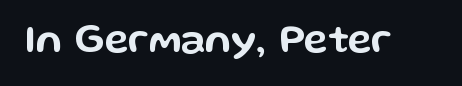
Q: Is the text italic (slanted)? A: No, it is upright.
Q: Is the typeface a serif or a sans-serif typeface? A: Sans-serif.
Q: Is the text underlined? A: No.
Q: Is the spacing between letters normal or unusually wide? A: Normal.
Q: Width (condensed, normal, or wide)? A: Wide.
Q: Stroke contrast? A: Low.
Q: x-height? A: Medium.
Q: Monospaced? A: No.
